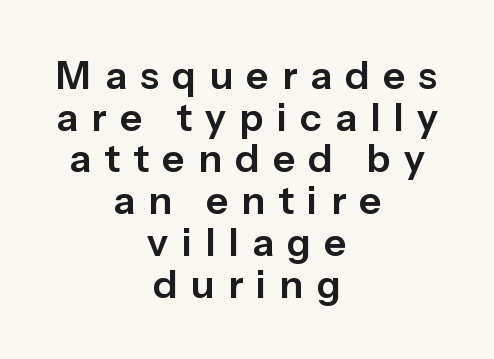
{"serif": "no", "italic": "no", "width": "normal", "stroke_contrast": "low", "x_height": "medium", "monospaced": "no", "underline": "no", "align": "center", "line_spacing": "tight", "line_spacing_ratio": 1.07, "letter_spacing": "wide", "letter_spacing_em": 0.34, "glyph_px": 39}
